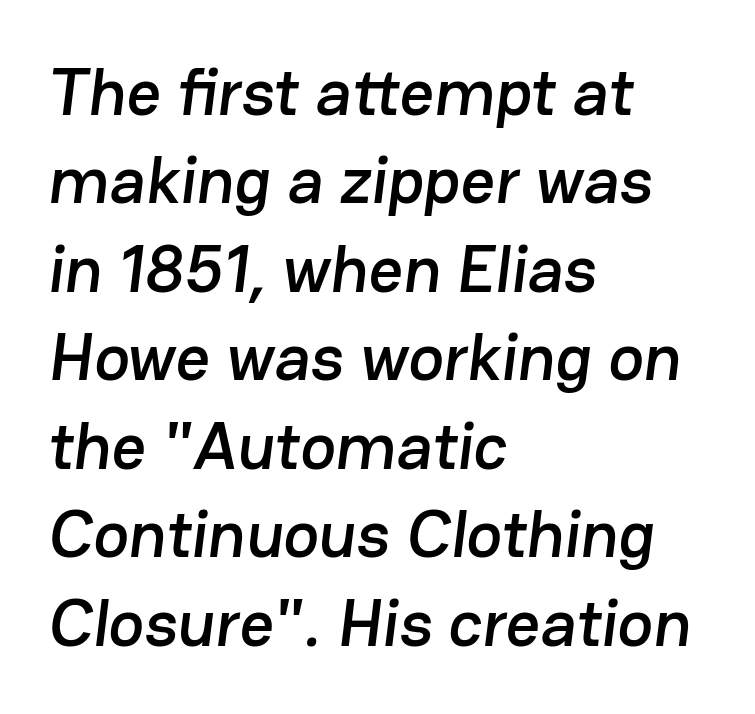
The image shows 67 px sans-serif type; set left-aligned, normal line spacing (1.32x), normal letter spacing, not underlined; low stroke contrast and a medium x-height.
